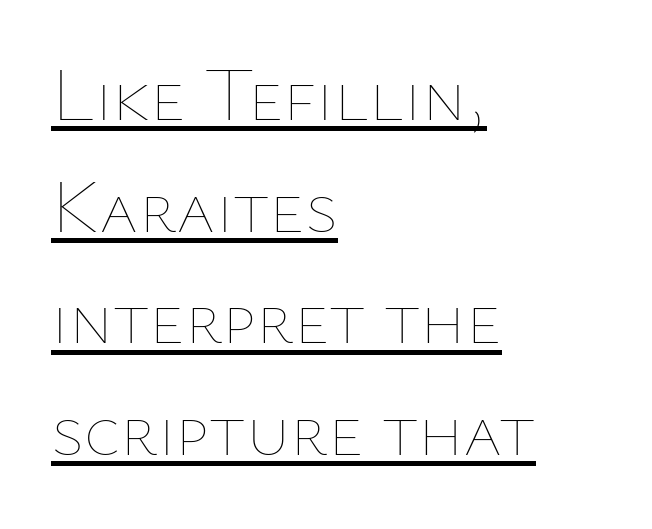
These lines are rendered in a variable-pitch font. These glyphs show unthickened strokes, regular width or finer. The setting favours the left margin, as ordinary paragraphs usually do. Is there any slant? The stems are plumb.
